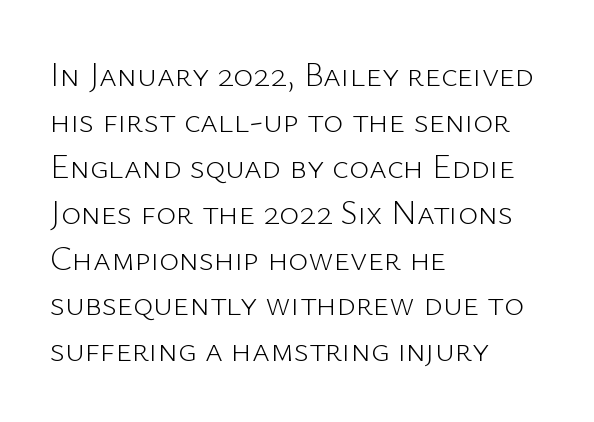
{"serif": "no", "italic": "no", "bold": "no", "weight": "light", "width": "normal", "stroke_contrast": "low", "x_height": "medium", "monospaced": "no", "underline": "no", "align": "left", "line_spacing": "normal", "line_spacing_ratio": 1.35, "letter_spacing": "normal", "letter_spacing_em": 0.0, "glyph_px": 34}
